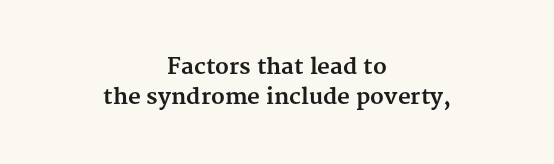
Q: Is the text bold? A: Yes.
Q: Is the text italic (slanted)? A: No, it is upright.
Q: Is the text underlined? A: No.
Q: How is the paragraph aligned? A: Centered.
Q: Is the spacing between letters normal or unusually wide? A: Normal.
Q: Is the spacing between lines tight, normal or loose? A: Normal.
